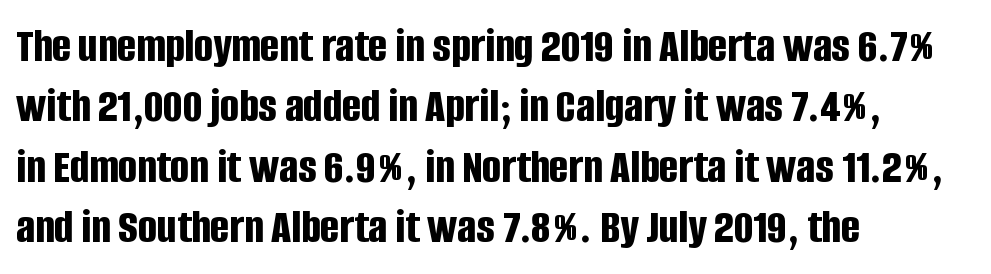
{"serif": "no", "italic": "no", "bold": "yes", "weight": "bold", "width": "condensed", "stroke_contrast": "low", "x_height": "large", "monospaced": "no", "underline": "no", "align": "left", "line_spacing_ratio": 1.21, "letter_spacing": "normal", "letter_spacing_em": 0.0, "glyph_px": 50}
